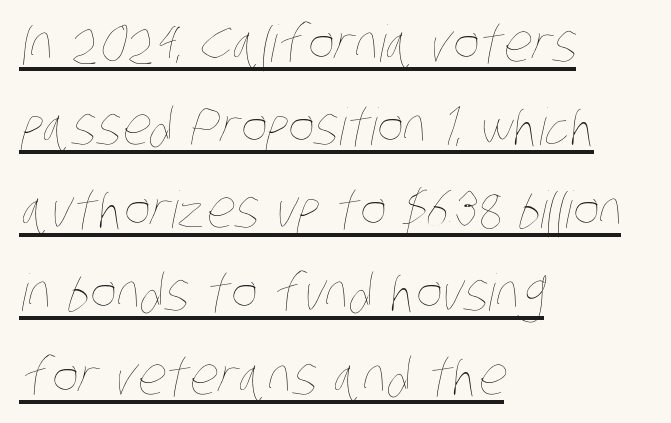
Is this a fixed-width face? No — the glyphs have proportional, varying widths. Stems and bowls with no extra thickness — not bold. Does a line run under the words? Yes, clearly. Compared with a centered layout, this one pins lines to the left instead.
